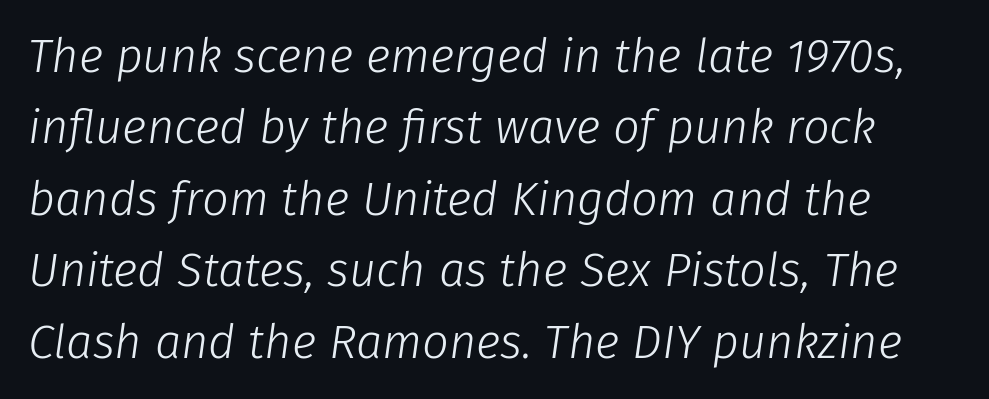
Descenders hang freely into open space. Tracking value appears to be zero — textbook default spacing. The cut favours lightness, reaching ordinary text weight at its darkest. Is this a fixed-width face? No — the glyphs have proportional, varying widths. Yep, that's italic — everything's leaning.
